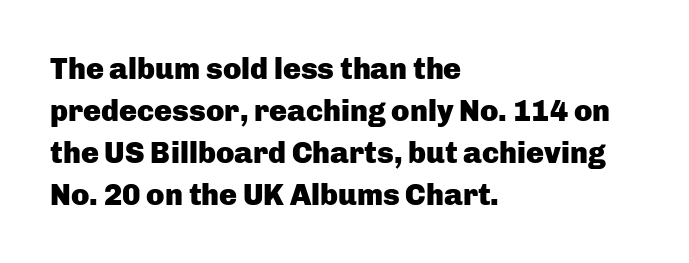
The typesetter chose a ragged-right arrangement here. Set as a true bold cut, around the 700 mark. Characters follow at the spacing the type designer built in. Looks like regular typesetting: each glyph gets only the width it needs. No feet cap the strokes, marking this as sans-serif type.
